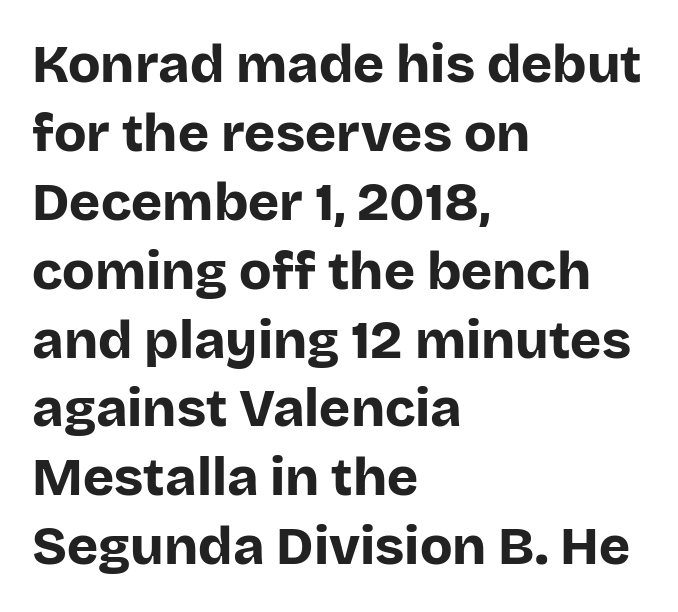
{"serif": "no", "italic": "no", "bold": "yes", "weight": "bold", "width": "normal", "stroke_contrast": "low", "x_height": "large", "monospaced": "no", "underline": "no", "align": "left", "line_spacing": "normal", "line_spacing_ratio": 1.3, "letter_spacing": "normal", "letter_spacing_em": 0.0, "glyph_px": 53}
